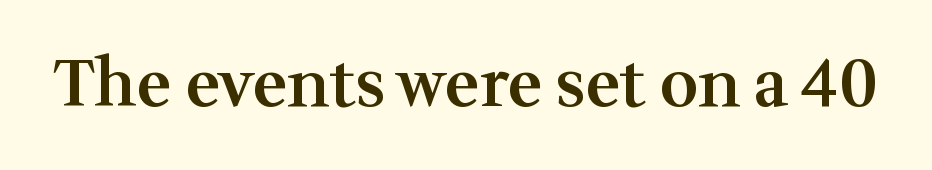
{"serif": "yes", "italic": "no", "bold": "semi", "weight": "semibold", "width": "normal", "stroke_contrast": "medium", "x_height": "medium", "monospaced": "no", "underline": "no", "letter_spacing": "normal", "letter_spacing_em": 0.0, "glyph_px": 66}
